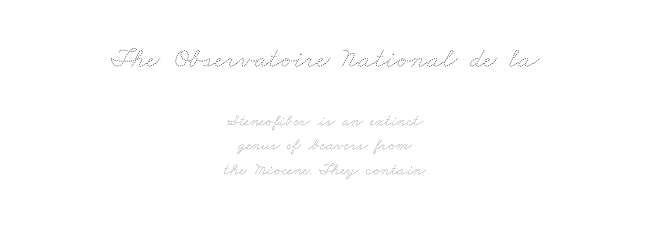
{"bold": "no", "weight": "thin", "width": "wide", "stroke_contrast": "low", "x_height": "small", "monospaced": "no", "underline": "no", "align": "center", "line_spacing": "normal", "line_spacing_ratio": 1.46, "letter_spacing": "normal", "letter_spacing_em": 0.0, "larger_block": "first", "size_ratio": 1.71, "glyph_px": 29}
